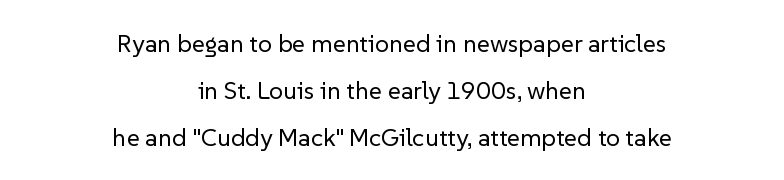
{"italic": "no", "bold": "no", "underline": "no", "align": "center", "line_spacing_ratio": 1.88, "letter_spacing": "normal", "letter_spacing_em": 0.0, "glyph_px": 25}
